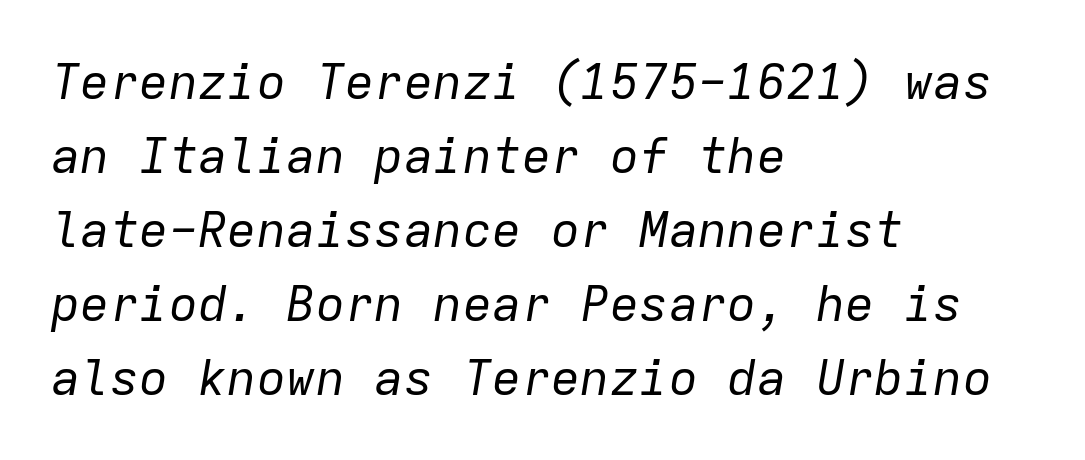
Horizontally, the lines are justified to the leading edge only. Does extra space separate the letters? No, they use regular spacing. Compared with a typical body face, this is equally light or lighter still. Each letter, wide or thin by design, is forced into the same width here. Whoever set this chose a conventional vertical rhythm.
